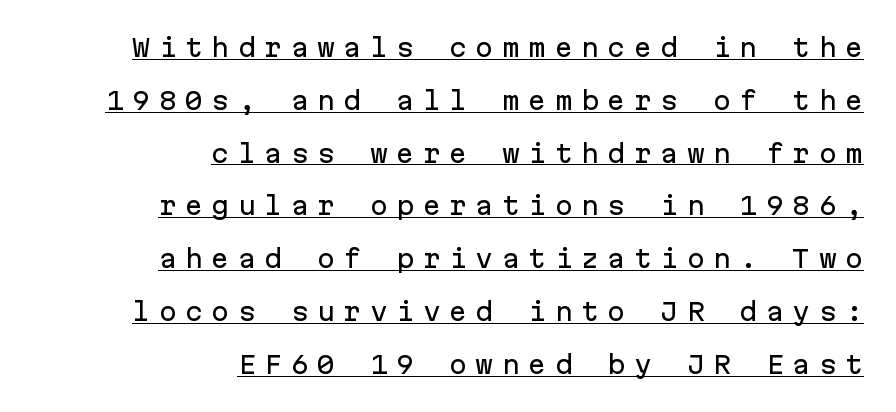
{"italic": "no", "underline": "yes", "align": "right", "line_spacing": "loose", "line_spacing_ratio": 2.2, "letter_spacing": "wide", "letter_spacing_em": 0.35, "glyph_px": 24}
